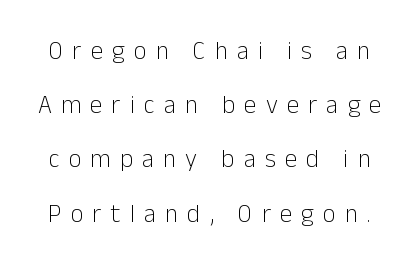
The type is letterspaced generously, with wide tracking. The baseline area is clear. The weight tops out at a normal text grade. Interline gaps are noticeably wide in this sample. A roman cut, with each character standing at attention.
